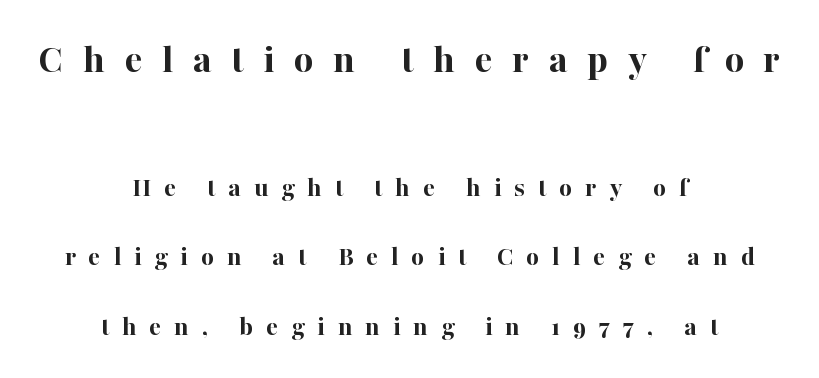
Q: Is the text bold? A: Yes.
Q: Is the text italic (slanted)? A: No, it is upright.
Q: Is the typeface a serif or a sans-serif typeface? A: Serif.
Q: Is the text underlined? A: No.
Q: How is the paragraph aligned? A: Centered.
Q: Is the spacing between letters normal or unusually wide? A: Unusually wide.
Q: Is the spacing between lines tight, normal or loose? A: Loose.
Q: Which block of text is set in a larger size, the first (top) or the second (bottom)? A: The first (top) one.
Q: Width (condensed, normal, or wide)? A: Normal.
Q: Stroke contrast? A: High.
Q: x-height? A: Medium.
Q: Monospaced? A: No.
